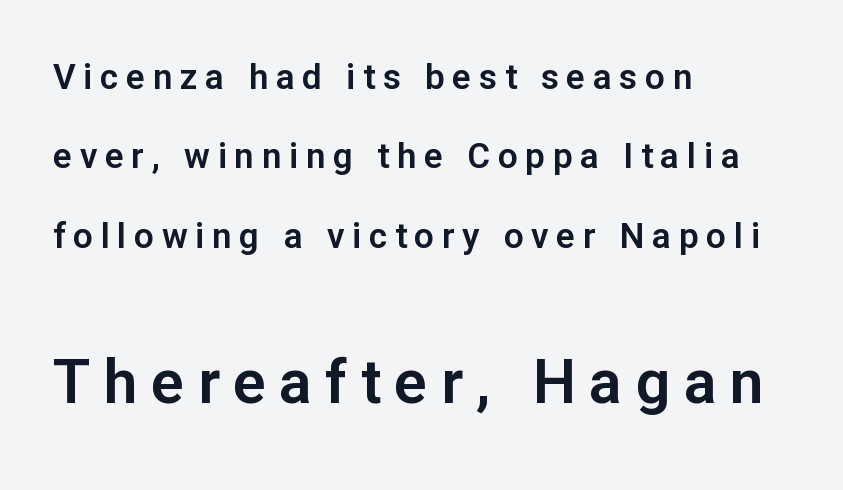
{"serif": "no", "italic": "no", "width": "normal", "stroke_contrast": "low", "x_height": "medium", "monospaced": "no", "underline": "no", "align": "left", "line_spacing": "loose", "line_spacing_ratio": 2.27, "letter_spacing": "wide", "letter_spacing_em": 0.22, "larger_block": "second", "size_ratio": 1.74, "glyph_px": 61}
